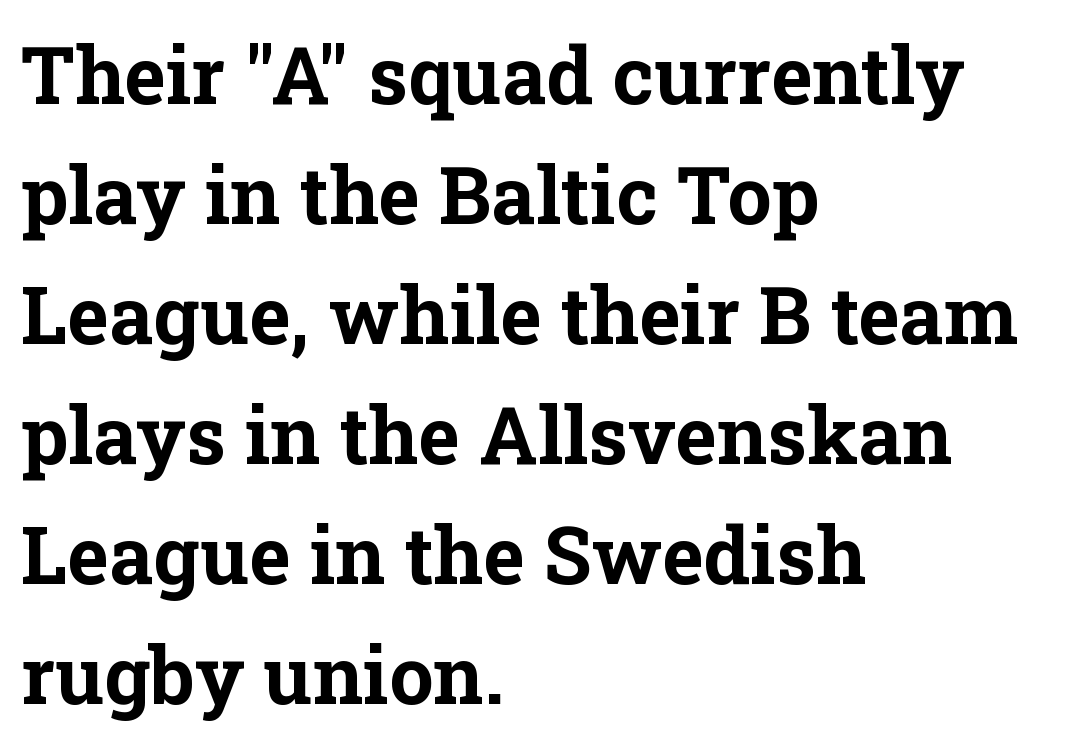
Leading matches the norm, producing a regular column. Horizontal alignment here is leftward, the default for most running prose. The glyphs have the mass of a bold cut. Do the letters lean? They stand straight. Honestly, the letter spacing is just normal — you wouldn't notice it. Character widths vary here, with narrow letters taking less room than wide ones.
